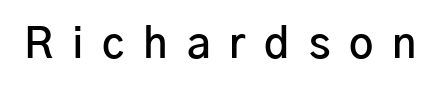
The image shows 42 px semibold sans-serif type, upright; set unusually wide letter spacing (+0.45 em), not underlined; low stroke contrast and a medium x-height.
